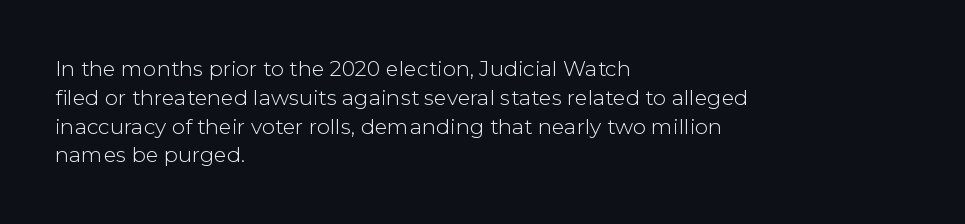
{"italic": "no", "bold": "no", "underline": "no", "align": "left", "line_spacing": "normal", "line_spacing_ratio": 1.37, "letter_spacing": "normal", "letter_spacing_em": 0.0, "glyph_px": 21}
